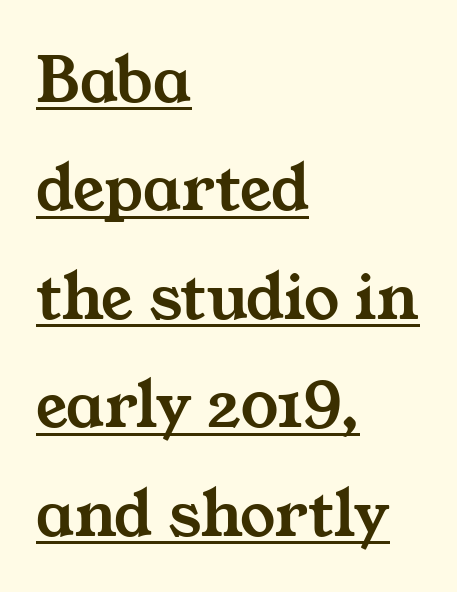
{"serif": "yes", "width": "wide", "stroke_contrast": "medium", "x_height": "medium", "monospaced": "no", "underline": "yes", "align": "left", "line_spacing": "normal", "line_spacing_ratio": 1.55, "letter_spacing": "normal", "letter_spacing_em": 0.0, "glyph_px": 70}
